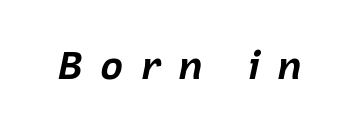
Q: Is the text bold? A: Yes.
Q: Is the text italic (slanted)? A: Yes, it leans right by about 12 degrees.
Q: Is the text underlined? A: No.
Q: Is the spacing between letters normal or unusually wide? A: Unusually wide.
Q: Width (condensed, normal, or wide)? A: Normal.
Q: Stroke contrast? A: Low.
Q: x-height? A: Medium.
Q: Monospaced? A: No.
